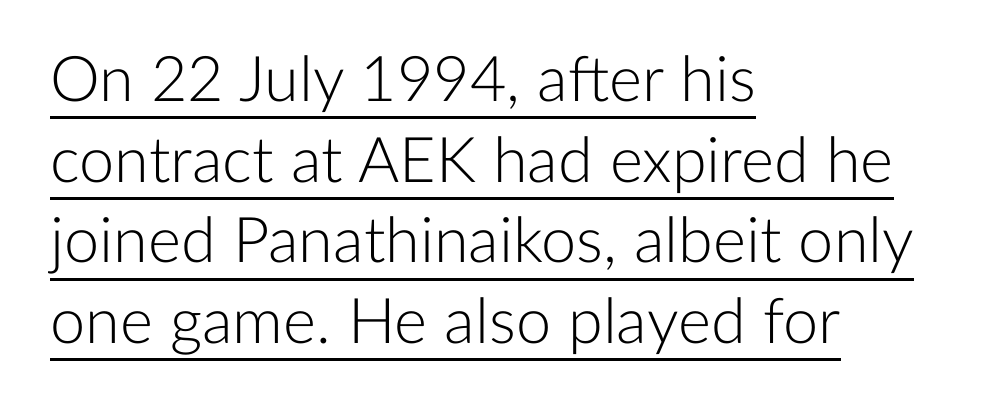
These lines were composed using upright roman letters. Observe the ordinary spacing: letters are neighbours, not strangers. In CSS terms this would be text-align: left. In terms of letterform style, serifs are entirely absent.
